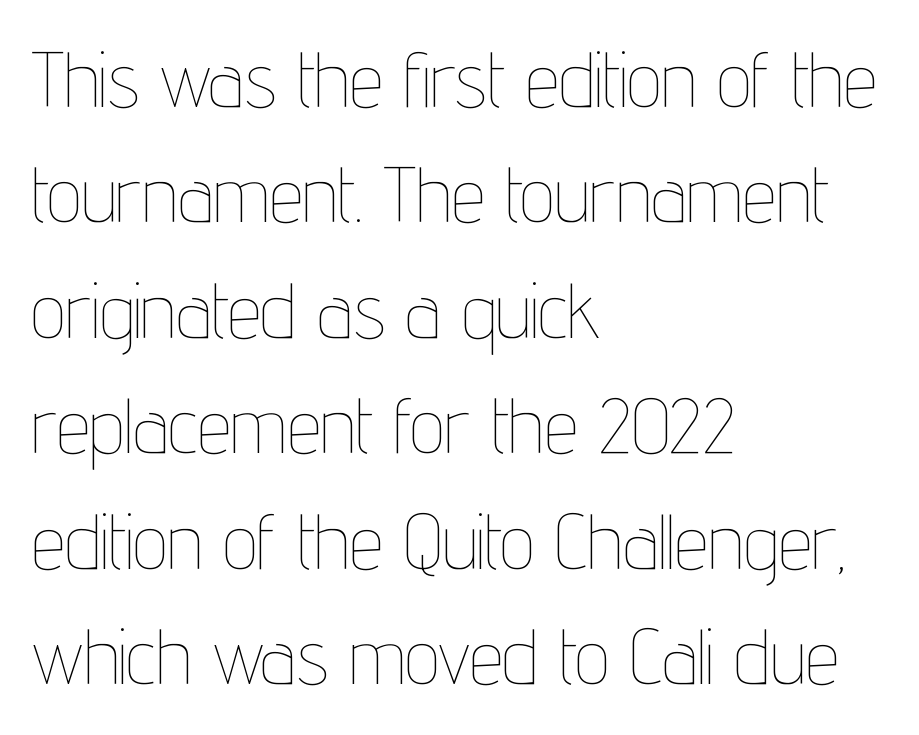
{"italic": "no", "bold": "no", "weight": "thin", "width": "condensed", "stroke_contrast": "low", "x_height": "medium", "monospaced": "no", "underline": "no", "align": "left", "line_spacing": "normal", "line_spacing_ratio": 1.5, "letter_spacing": "normal", "letter_spacing_em": 0.0, "glyph_px": 77}
